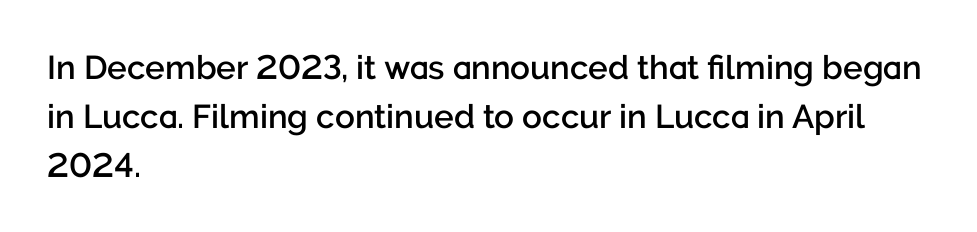
Q: Is the text bold? A: Semi-bold.
Q: Is the text italic (slanted)? A: No, it is upright.
Q: Is the typeface a serif or a sans-serif typeface? A: Sans-serif.
Q: Is the text underlined? A: No.
Q: How is the paragraph aligned? A: Left-aligned.
Q: Is the spacing between letters normal or unusually wide? A: Normal.
Q: Is the spacing between lines tight, normal or loose? A: Normal.
Q: Width (condensed, normal, or wide)? A: Normal.
Q: Stroke contrast? A: Low.
Q: x-height? A: Medium.
Q: Monospaced? A: No.
